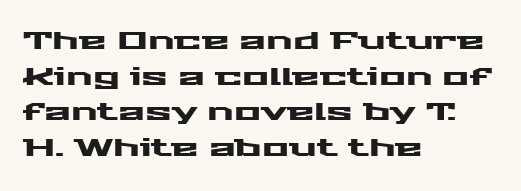
Q: Is the text italic (slanted)? A: No, it is upright.
Q: Is the text underlined? A: No.
Q: How is the paragraph aligned? A: Left-aligned.
Q: Is the spacing between letters normal or unusually wide? A: Normal.
Q: Is the spacing between lines tight, normal or loose? A: Normal.
